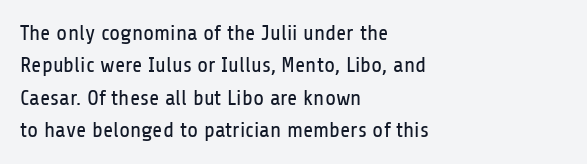
Q: Is the text bold? A: No.
Q: Is the text italic (slanted)? A: No, it is upright.
Q: Is the text underlined? A: No.
Q: How is the paragraph aligned? A: Left-aligned.
Q: Is the spacing between letters normal or unusually wide? A: Normal.
Q: Is the spacing between lines tight, normal or loose? A: Normal.
